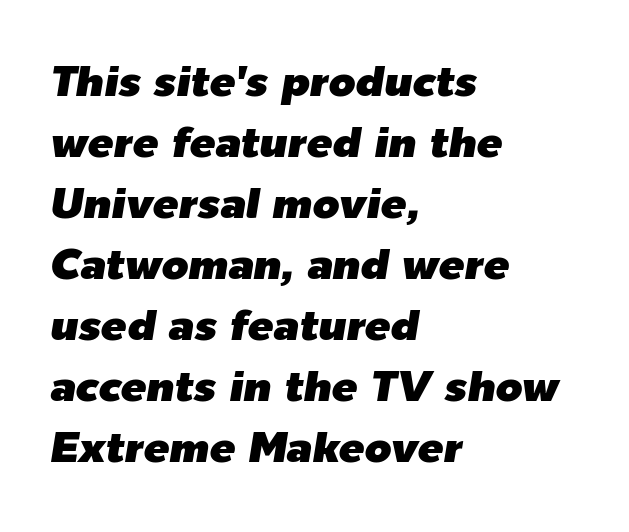
Q: Is the text italic (slanted)? A: Yes, it leans right by about 9 degrees.
Q: Is the text underlined? A: No.
Q: How is the paragraph aligned? A: Left-aligned.
Q: Is the spacing between letters normal or unusually wide? A: Normal.
Q: Is the spacing between lines tight, normal or loose? A: Normal.
Q: Width (condensed, normal, or wide)? A: Normal.
Q: Stroke contrast? A: Low.
Q: x-height? A: Medium.
Q: Monospaced? A: No.
